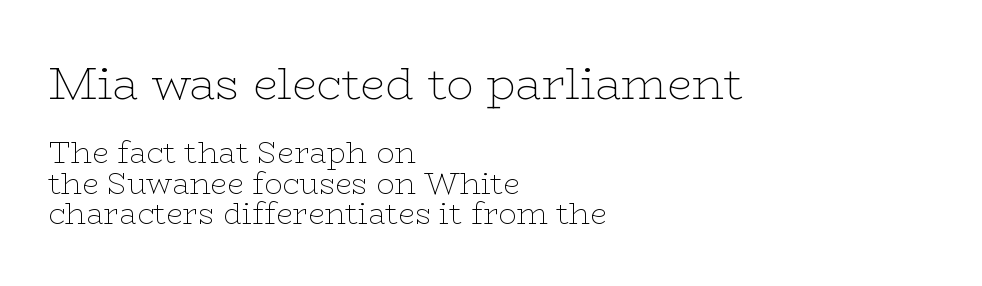
The image shows 45 px thin, wide serif type, upright; set left-aligned, tight line spacing (1.01x), normal letter spacing, not underlined; the first (top) block is 1.5x larger; low stroke contrast and a medium x-height.
